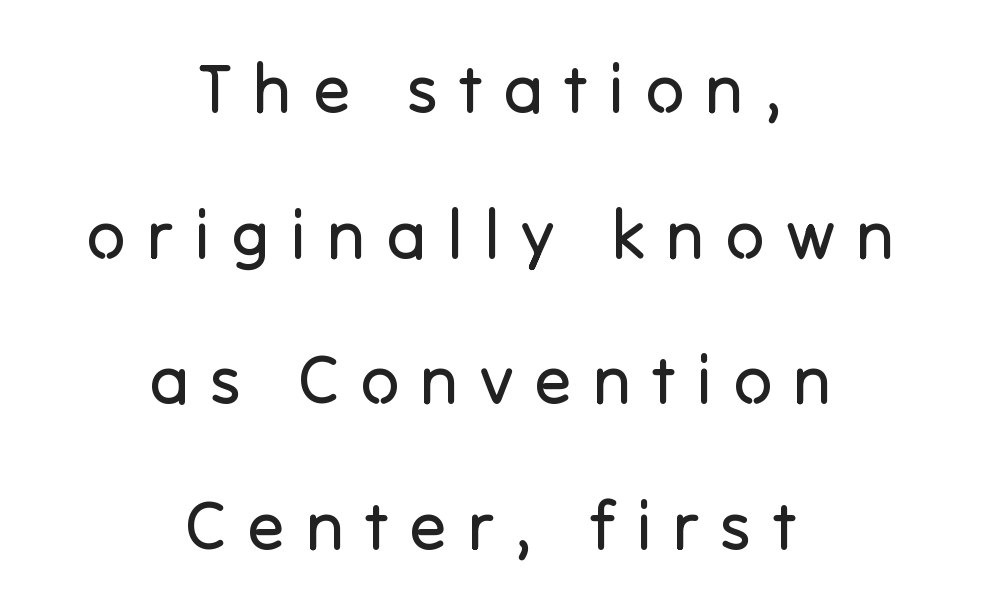
{"serif": "no", "italic": "no", "bold": "no", "weight": "regular", "width": "normal", "stroke_contrast": "low", "x_height": "medium", "monospaced": "no", "underline": "no", "align": "center", "line_spacing": "loose", "line_spacing_ratio": 2.14, "letter_spacing": "wide", "letter_spacing_em": 0.31, "glyph_px": 68}
